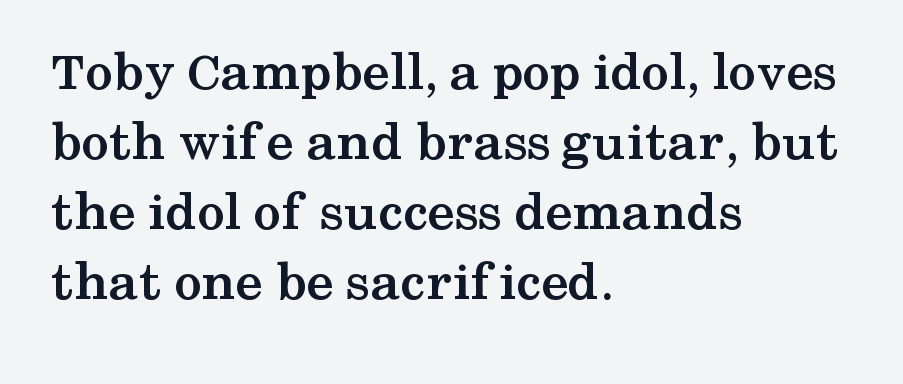
{"serif": "yes", "italic": "no", "bold": "yes", "weight": "semibold", "width": "wide", "stroke_contrast": "medium", "x_height": "medium", "monospaced": "no", "underline": "no", "align": "left", "line_spacing": "normal", "line_spacing_ratio": 1.25, "letter_spacing": "normal", "letter_spacing_em": 0.0, "glyph_px": 56}
